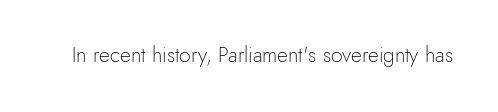
The passage shown is not underscored anywhere. The font's upright variant was chosen for this text. Stems here are at most as thick as an everyday book face. Observe the ordinary spacing: letters are neighbours, not strangers.
